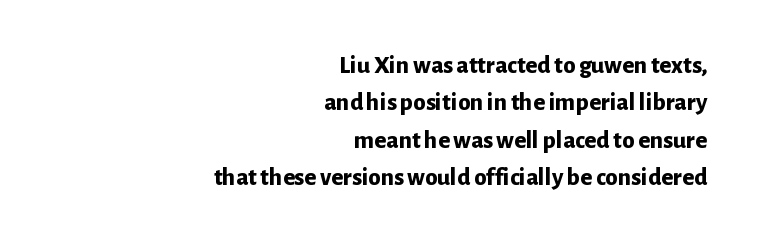
The image shows 25 px bold type, upright; set right-aligned, normal line spacing (1.5x), normal letter spacing, not underlined.
